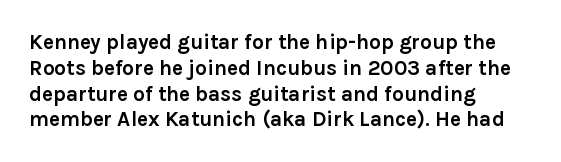
The letters stand upright; this is a roman face. Every row of glyphs begins at an identical x-position on the left. Between one letter and the next there's only the usual sliver of space. Caption: bold face, heavy strokes.
